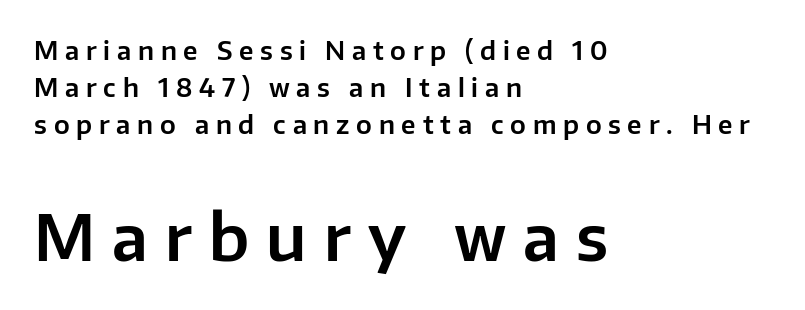
Nope, no serifs anywhere on these letters. The line texture is sparse and dotted thanks to wide tracking. The vertical gap from one line to the next is medium. Size hierarchy here favors the trailing block over the leading one. Horizontal alignment here is leftward, the default for most running prose.
